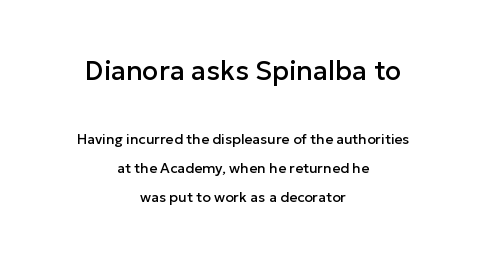
{"italic": "no", "underline": "no", "align": "center", "line_spacing": "loose", "line_spacing_ratio": 2.06, "letter_spacing": "normal", "letter_spacing_em": 0.0, "larger_block": "first", "size_ratio": 1.93, "glyph_px": 27}
